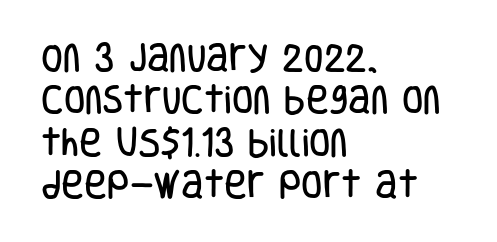
The glyphs in this specimen are sans serif. Words float on clear page, feet unadorned. Posture: upright roman. Spacing verdict: proportional, widths tailored to each character.
